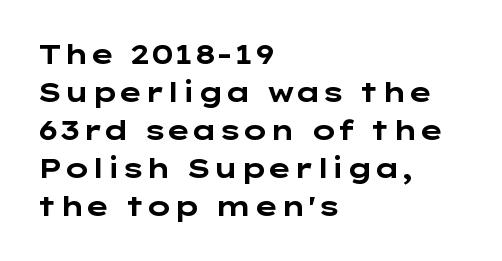
{"italic": "no", "bold": "yes", "underline": "no", "align": "left", "line_spacing": "normal", "line_spacing_ratio": 1.41, "letter_spacing": "normal", "letter_spacing_em": 0.0, "glyph_px": 27}
